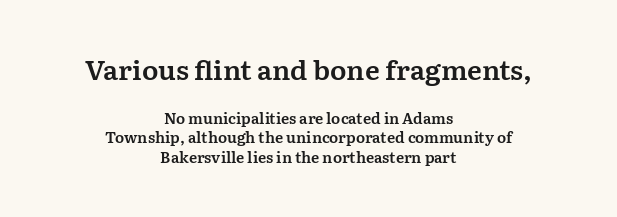
The image shows 27 px text type, upright; set centered, normal line spacing (1.33x), normal letter spacing, not underlined; the first (top) block is 1.8x larger.
